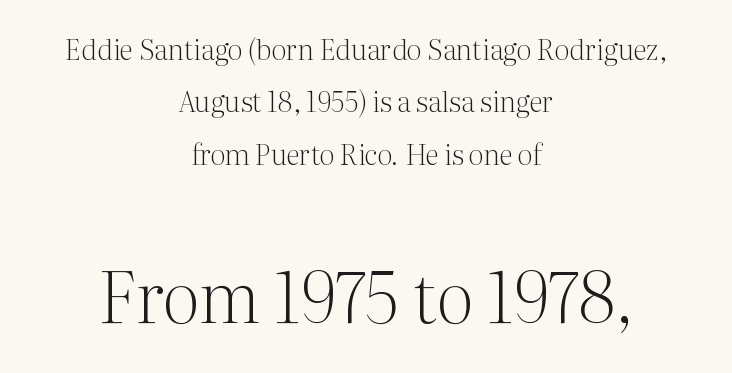
{"serif": "yes", "italic": "no", "bold": "no", "weight": "light", "width": "normal", "stroke_contrast": "medium", "x_height": "medium", "monospaced": "no", "underline": "no", "align": "center", "line_spacing_ratio": 1.87, "letter_spacing": "normal", "letter_spacing_em": 0.0, "larger_block": "second", "size_ratio": 2.5, "glyph_px": 70}
